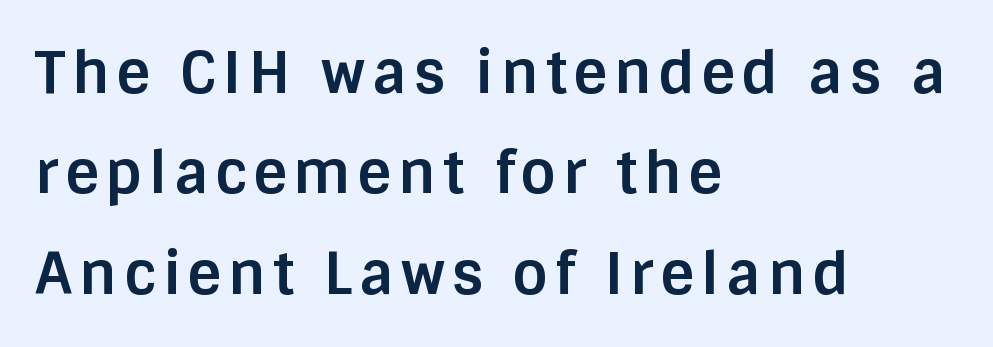
The image shows 58 px bold sans-serif type, upright; set left-aligned, line spacing 1.73x, not underlined; low stroke contrast and a large x-height.
